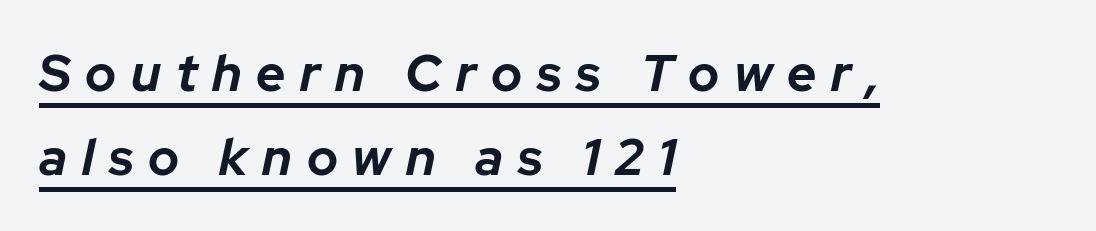
Q: Is the text bold? A: Yes.
Q: Is the text italic (slanted)? A: Yes, it leans right by about 12 degrees.
Q: Is the text underlined? A: Yes.
Q: How is the paragraph aligned? A: Left-aligned.
Q: Is the spacing between letters normal or unusually wide? A: Unusually wide.
Q: Is the spacing between lines tight, normal or loose? A: Normal.
Q: Width (condensed, normal, or wide)? A: Normal.
Q: Stroke contrast? A: Low.
Q: x-height? A: Medium.
Q: Monospaced? A: No.
